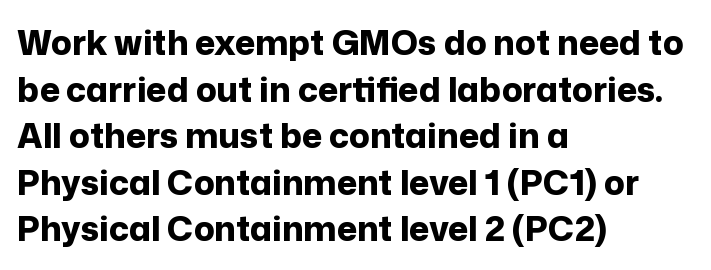
{"serif": "no", "italic": "no", "bold": "yes", "weight": "bold", "width": "normal", "stroke_contrast": "low", "x_height": "medium", "monospaced": "no", "underline": "no", "align": "left", "line_spacing": "normal", "line_spacing_ratio": 1.37, "letter_spacing": "normal", "letter_spacing_em": 0.0, "glyph_px": 34}
